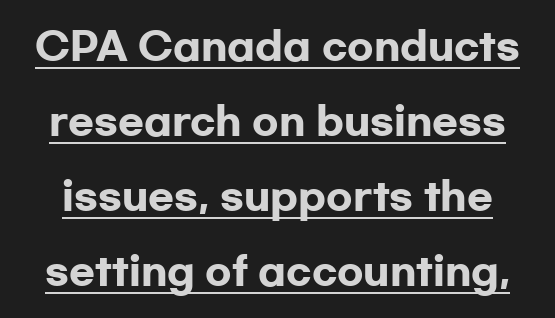
{"serif": "no", "italic": "no", "bold": "yes", "weight": "heavy", "width": "wide", "stroke_contrast": "low", "x_height": "medium", "monospaced": "no", "underline": "yes", "line_spacing": "loose", "line_spacing_ratio": 1.97, "letter_spacing": "normal", "letter_spacing_em": 0.0, "glyph_px": 38}
